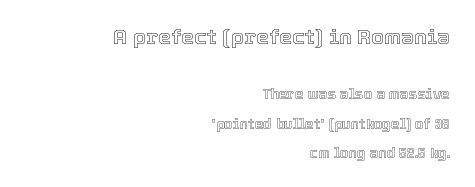
Q: Is the text italic (slanted)? A: No, it is upright.
Q: Is the text underlined? A: No.
Q: How is the paragraph aligned? A: Right-aligned.
Q: Is the spacing between letters normal or unusually wide? A: Normal.
Q: Is the spacing between lines tight, normal or loose? A: Loose.
Q: Which block of text is set in a larger size, the first (top) or the second (bottom)? A: The first (top) one.
